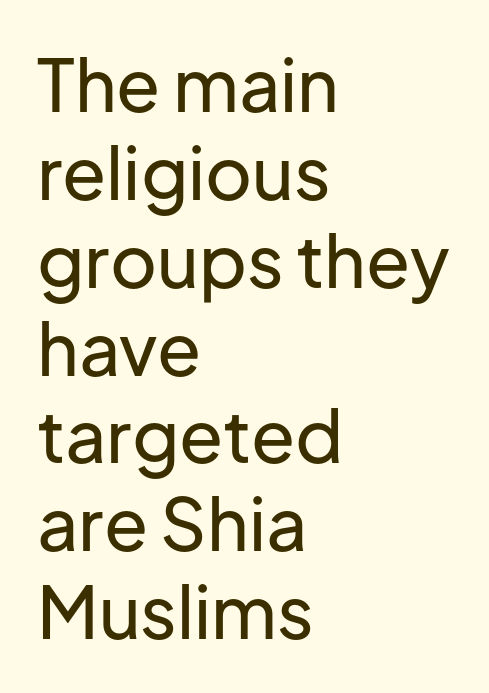
{"serif": "no", "italic": "no", "width": "normal", "stroke_contrast": "low", "x_height": "medium", "monospaced": "no", "underline": "no", "align": "left", "line_spacing_ratio": 1.22, "letter_spacing": "normal", "letter_spacing_em": 0.0, "glyph_px": 72}
